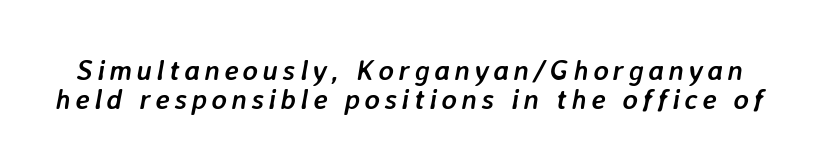
{"italic": "yes", "lean": "right", "slant_degrees": 7, "bold": "yes", "weight": "semibold", "width": "normal", "stroke_contrast": "low", "x_height": "medium", "monospaced": "no", "underline": "no", "line_spacing": "tight", "line_spacing_ratio": 1.0, "glyph_px": 29}
